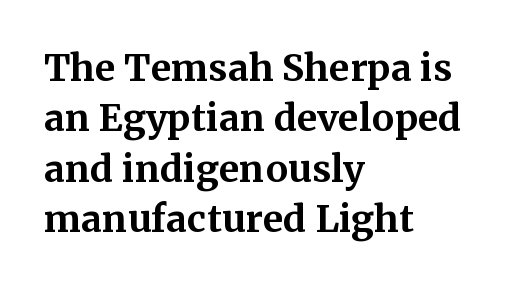
{"serif": "yes", "italic": "no", "bold": "yes", "weight": "bold", "width": "normal", "stroke_contrast": "medium", "x_height": "medium", "monospaced": "no", "underline": "no", "align": "left", "line_spacing": "normal", "line_spacing_ratio": 1.36, "letter_spacing": "normal", "letter_spacing_em": 0.0, "glyph_px": 37}
